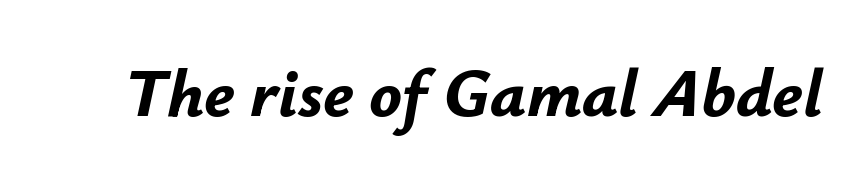
{"italic": "yes", "lean": "right", "slant_degrees": 12, "bold": "yes", "weight": "bold", "width": "normal", "stroke_contrast": "low", "x_height": "small", "monospaced": "no", "underline": "no", "letter_spacing": "normal", "letter_spacing_em": 0.0, "glyph_px": 68}
